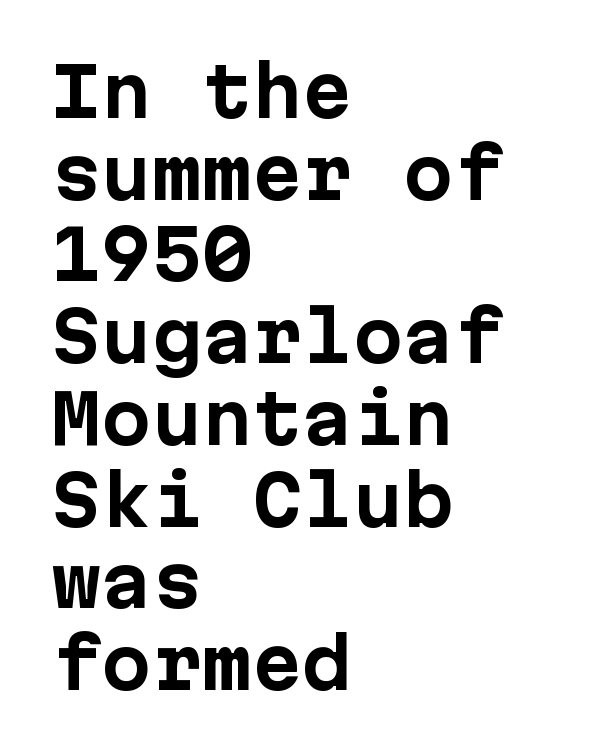
{"serif": "no", "italic": "no", "bold": "yes", "weight": "bold", "width": "normal", "stroke_contrast": "low", "x_height": "medium", "monospaced": "yes", "underline": "no", "align": "left", "line_spacing_ratio": 1.22, "letter_spacing": "normal", "letter_spacing_em": 0.0, "glyph_px": 67}
